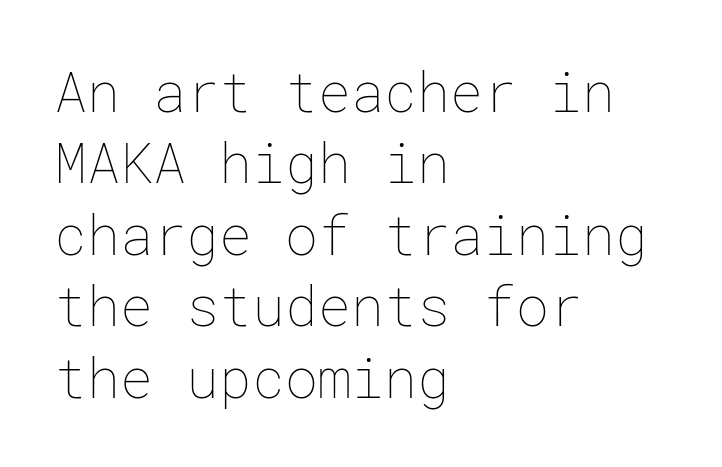
{"italic": "no", "bold": "no", "weight": "thin", "width": "normal", "stroke_contrast": "low", "x_height": "medium", "underline": "no", "align": "left", "line_spacing": "normal", "line_spacing_ratio": 1.3, "letter_spacing": "normal", "letter_spacing_em": 0.0, "glyph_px": 55}
